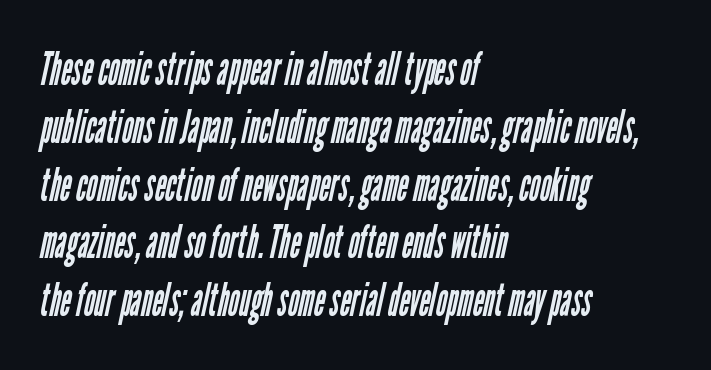
The image shows 47 px regular-weight, condensed sans-serif type; set left-aligned, line spacing 1.23x, normal letter spacing, not underlined; low stroke contrast and a medium x-height.
